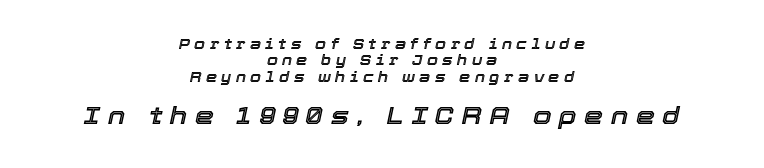
Only glyphs here, with clear space below each row. This layout puts the modest block above and the oversized block below. Display-style spreading of the glyphs; the letterfit is very open. The font's italic variant was chosen for this text. If you folded the block vertically in half, each line would mirror itself in length.
